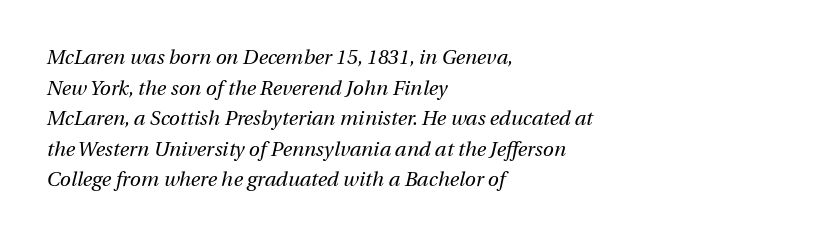
{"italic": "yes", "lean": "right", "slant_degrees": 12, "bold": "no", "underline": "no", "align": "left", "line_spacing": "normal", "line_spacing_ratio": 1.53, "letter_spacing": "normal", "letter_spacing_em": 0.0, "glyph_px": 20}
